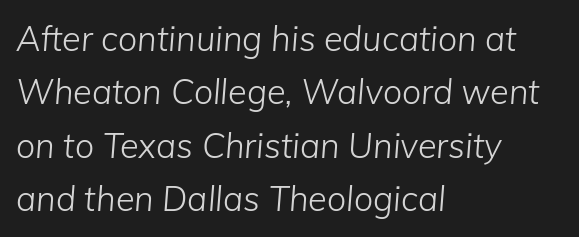
Q: Is the text bold? A: No.
Q: Is the text italic (slanted)? A: Yes, it leans right by about 5 degrees.
Q: Is the text underlined? A: No.
Q: How is the paragraph aligned? A: Left-aligned.
Q: Is the spacing between letters normal or unusually wide? A: Normal.
Q: Is the spacing between lines tight, normal or loose? A: Normal.
Q: Width (condensed, normal, or wide)? A: Normal.
Q: Stroke contrast? A: Low.
Q: x-height? A: Medium.
Q: Monospaced? A: No.
